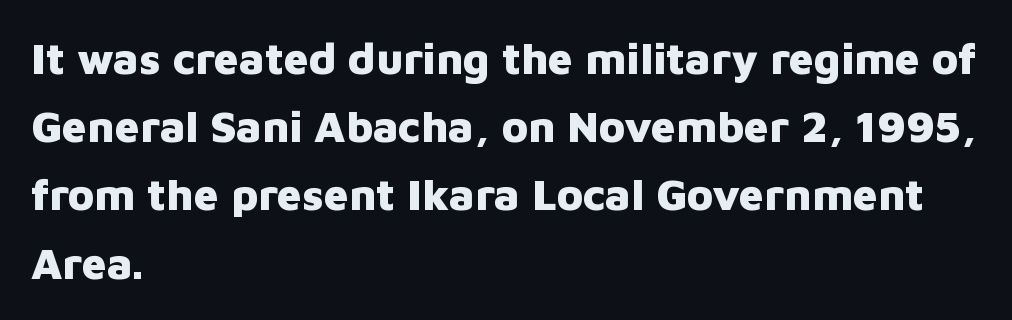
Q: Is the text bold? A: Yes.
Q: Is the text italic (slanted)? A: No, it is upright.
Q: Is the typeface a serif or a sans-serif typeface? A: Sans-serif.
Q: Is the text underlined? A: No.
Q: How is the paragraph aligned? A: Left-aligned.
Q: Is the spacing between letters normal or unusually wide? A: Normal.
Q: Is the spacing between lines tight, normal or loose? A: Normal.
Q: Width (condensed, normal, or wide)? A: Normal.
Q: Stroke contrast? A: Low.
Q: x-height? A: Medium.
Q: Monospaced? A: No.
